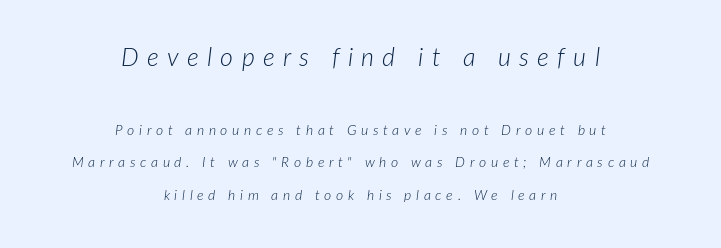
Q: Is the text bold? A: No.
Q: Is the text italic (slanted)? A: Yes, it leans right by about 7 degrees.
Q: Is the text underlined? A: No.
Q: How is the paragraph aligned? A: Centered.
Q: Is the spacing between letters normal or unusually wide? A: Unusually wide.
Q: Is the spacing between lines tight, normal or loose? A: Loose.
Q: Which block of text is set in a larger size, the first (top) or the second (bottom)? A: The first (top) one.
